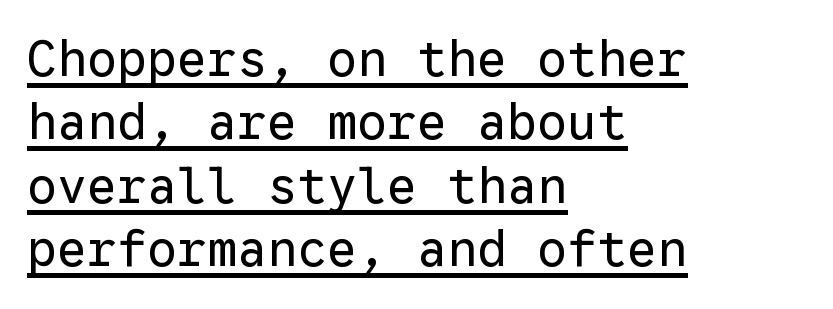
{"serif": "no", "italic": "no", "bold": "no", "weight": "regular", "width": "normal", "stroke_contrast": "low", "x_height": "medium", "monospaced": "yes", "underline": "yes", "align": "left", "line_spacing": "normal", "line_spacing_ratio": 1.27, "letter_spacing": "normal", "letter_spacing_em": 0.0, "glyph_px": 50}
